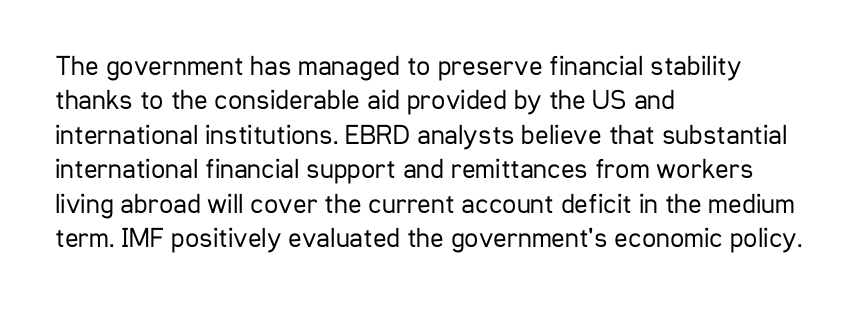
Q: Is the text bold? A: No.
Q: Is the text italic (slanted)? A: No, it is upright.
Q: Is the typeface a serif or a sans-serif typeface? A: Sans-serif.
Q: Is the text underlined? A: No.
Q: How is the paragraph aligned? A: Left-aligned.
Q: Is the spacing between letters normal or unusually wide? A: Normal.
Q: Width (condensed, normal, or wide)? A: Condensed.
Q: Stroke contrast? A: Low.
Q: x-height? A: Medium.
Q: Monospaced? A: No.
